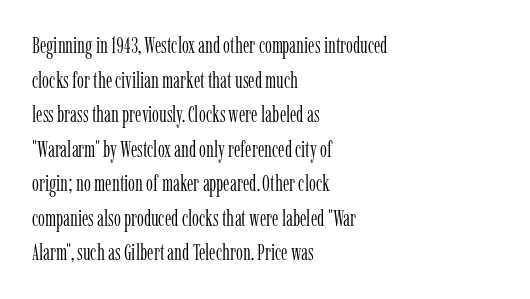
Which margin do the lines hug? The left one — the right edge is uneven. This is roman type, the default non-slanted kind. Summary of vertical rhythm: regular, with standard interline spacing. These glyphs show unthickened strokes, regular width or finer. The rendering keeps characters at their native spacing. The gap between lines stays unmarked.
